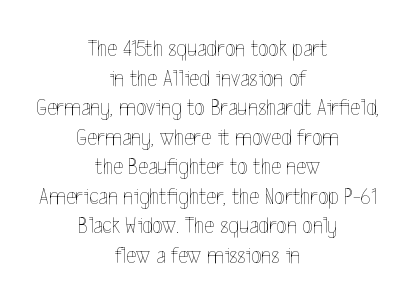
Q: Is the text bold? A: No.
Q: Is the text italic (slanted)? A: No, it is upright.
Q: Is the text underlined? A: No.
Q: How is the paragraph aligned? A: Centered.
Q: Is the spacing between letters normal or unusually wide? A: Normal.
